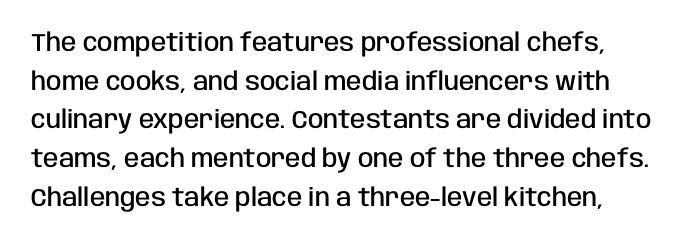
Q: Is the text bold? A: Semi-bold.
Q: Is the text italic (slanted)? A: No, it is upright.
Q: Is the text underlined? A: No.
Q: How is the paragraph aligned? A: Left-aligned.
Q: Is the spacing between letters normal or unusually wide? A: Normal.
Q: Is the spacing between lines tight, normal or loose? A: Normal.
